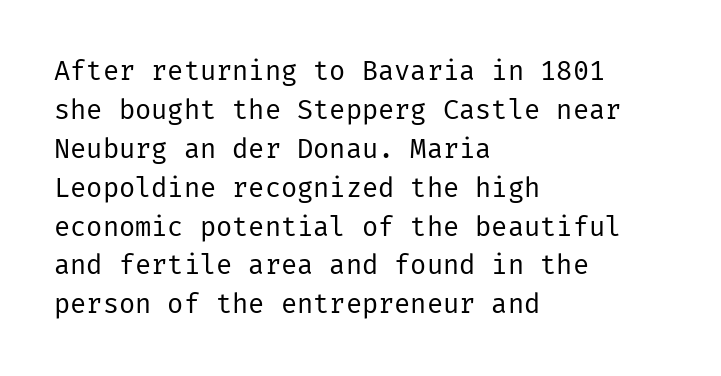
The image shows 27 px text type, upright; set left-aligned, normal line spacing (1.44x), normal letter spacing, not underlined.
